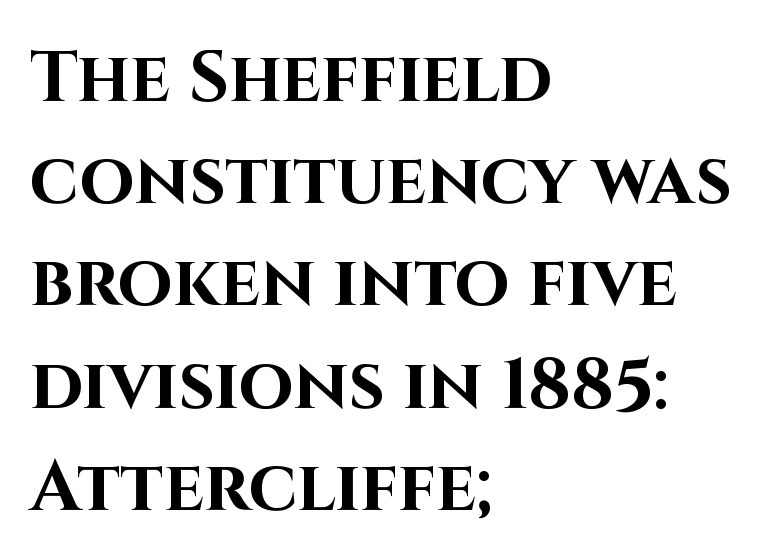
Q: Is the text bold? A: Yes.
Q: Is the text italic (slanted)? A: No, it is upright.
Q: Is the typeface a serif or a sans-serif typeface? A: Sans-serif.
Q: Is the text underlined? A: No.
Q: How is the paragraph aligned? A: Left-aligned.
Q: Is the spacing between letters normal or unusually wide? A: Normal.
Q: Is the spacing between lines tight, normal or loose? A: Normal.
Q: Width (condensed, normal, or wide)? A: Normal.
Q: Stroke contrast? A: High.
Q: x-height? A: Large.
Q: Monospaced? A: No.
